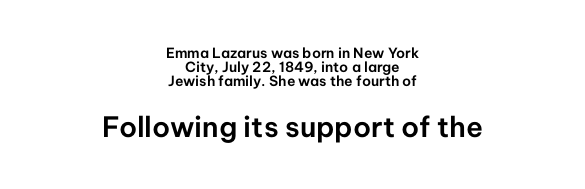
The image shows 28 px sans-serif type, upright; set centered, tight line spacing (1.01x), normal letter spacing, not underlined; the second (bottom) block is 2.0x larger; low stroke contrast and a medium x-height.
